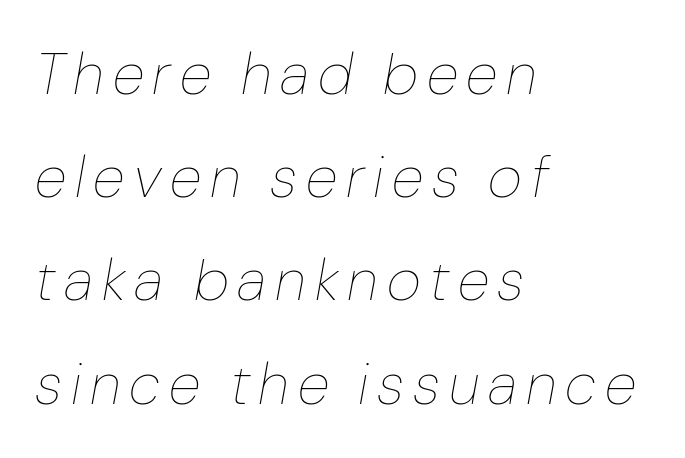
You could not count columns in this text — the font is proportionally spaced. Plain, unruled lines of type. Is the block centered? No — it sits flush against the left margin. Stroke mass is kept to a normal reading level or below.
